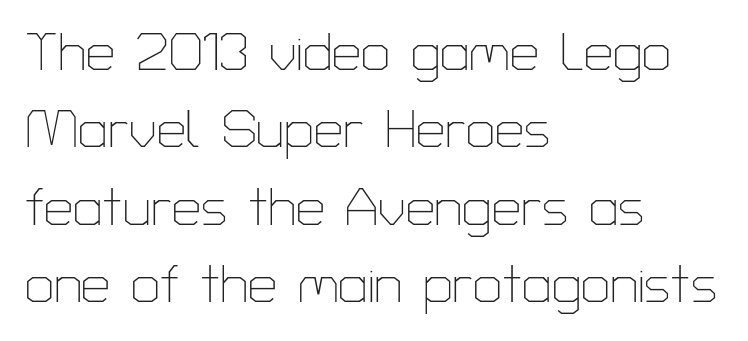
The image shows 52 px thin sans-serif type, upright; set left-aligned, normal line spacing (1.49x), normal letter spacing, not underlined; low stroke contrast and a medium x-height.
